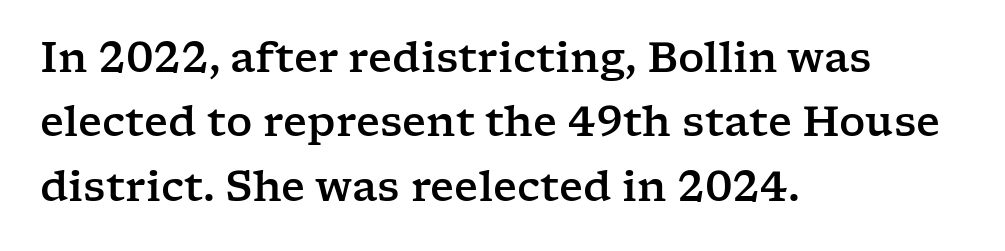
Q: Is the text italic (slanted)? A: No, it is upright.
Q: Is the typeface a serif or a sans-serif typeface? A: Serif.
Q: Is the text underlined? A: No.
Q: How is the paragraph aligned? A: Left-aligned.
Q: Is the spacing between letters normal or unusually wide? A: Normal.
Q: Is the spacing between lines tight, normal or loose? A: Normal.
Q: Width (condensed, normal, or wide)? A: Wide.
Q: Stroke contrast? A: Low.
Q: x-height? A: Medium.
Q: Monospaced? A: No.
